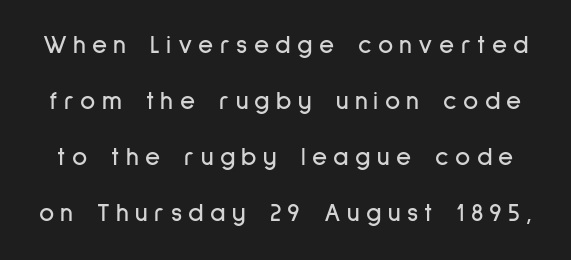
A typesetter would call this heavily tracked-out type. The foot of each line stays bare and open. Is there any slant? The stems are plumb. The line-height multiplier appears high, well above default.
